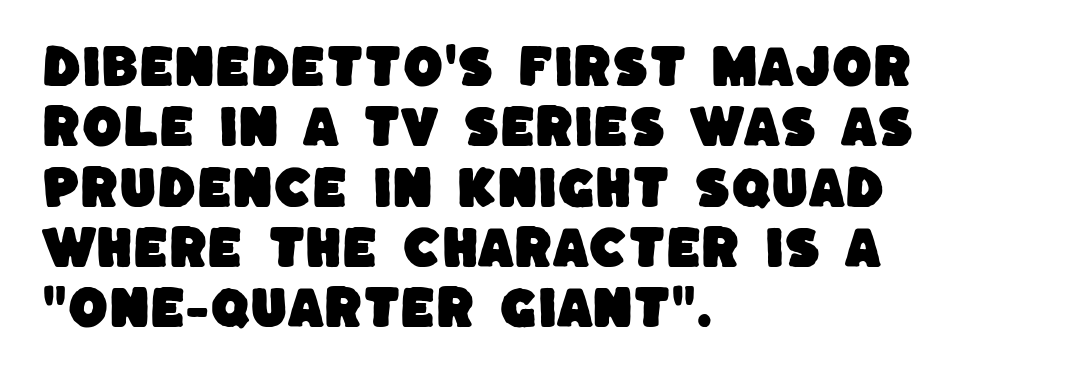
Q: Is the typeface a serif or a sans-serif typeface? A: Sans-serif.
Q: Is the text underlined? A: No.
Q: How is the paragraph aligned? A: Left-aligned.
Q: Is the spacing between letters normal or unusually wide? A: Normal.
Q: Is the spacing between lines tight, normal or loose? A: Normal.
Q: Width (condensed, normal, or wide)? A: Normal.
Q: Stroke contrast? A: Low.
Q: x-height? A: Large.
Q: Monospaced? A: No.
